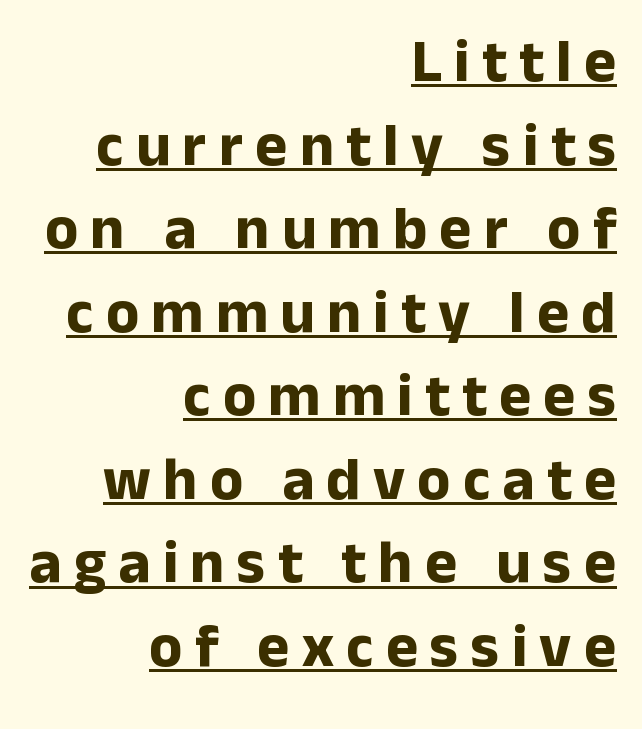
{"serif": "no", "italic": "no", "bold": "yes", "weight": "bold", "width": "normal", "stroke_contrast": "low", "x_height": "medium", "monospaced": "no", "underline": "yes", "align": "right", "line_spacing": "normal", "line_spacing_ratio": 1.37, "letter_spacing": "wide", "letter_spacing_em": 0.2, "glyph_px": 61}
